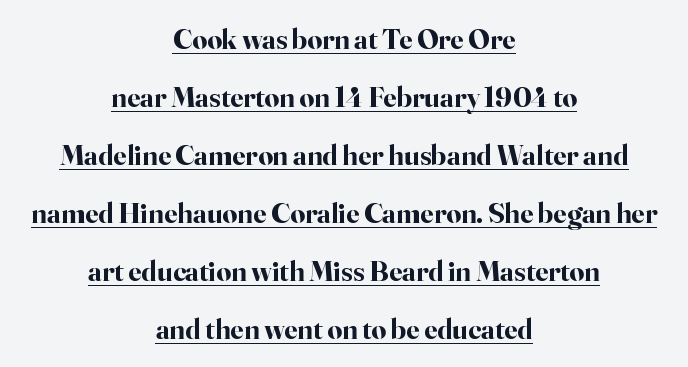
Q: Is the text bold? A: Yes.
Q: Is the text italic (slanted)? A: No, it is upright.
Q: Is the typeface a serif or a sans-serif typeface? A: Serif.
Q: Is the text underlined? A: Yes.
Q: How is the paragraph aligned? A: Centered.
Q: Is the spacing between letters normal or unusually wide? A: Normal.
Q: Is the spacing between lines tight, normal or loose? A: Loose.
Q: Width (condensed, normal, or wide)? A: Normal.
Q: Stroke contrast? A: High.
Q: x-height? A: Small.
Q: Monospaced? A: No.
